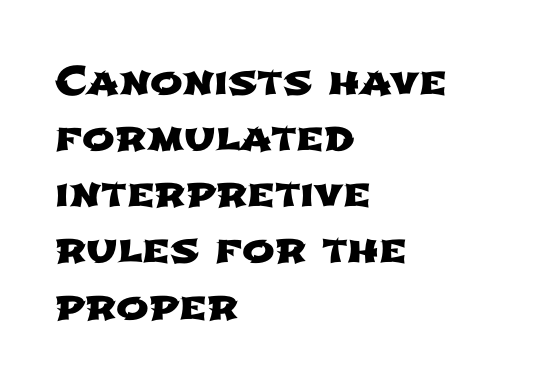
The image shows 39 px wide sans-serif type; set left-aligned, normal line spacing (1.44x), normal letter spacing, not underlined; low stroke contrast and a medium x-height.
